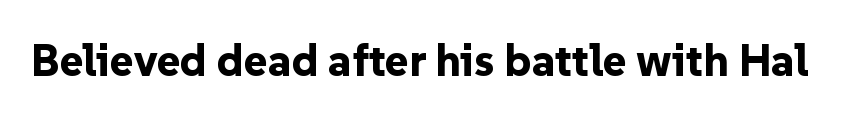
Q: Is the text bold? A: Yes.
Q: Is the text italic (slanted)? A: No, it is upright.
Q: Is the typeface a serif or a sans-serif typeface? A: Sans-serif.
Q: Is the text underlined? A: No.
Q: Is the spacing between letters normal or unusually wide? A: Normal.
Q: Width (condensed, normal, or wide)? A: Normal.
Q: Stroke contrast? A: Low.
Q: x-height? A: Medium.
Q: Monospaced? A: No.
